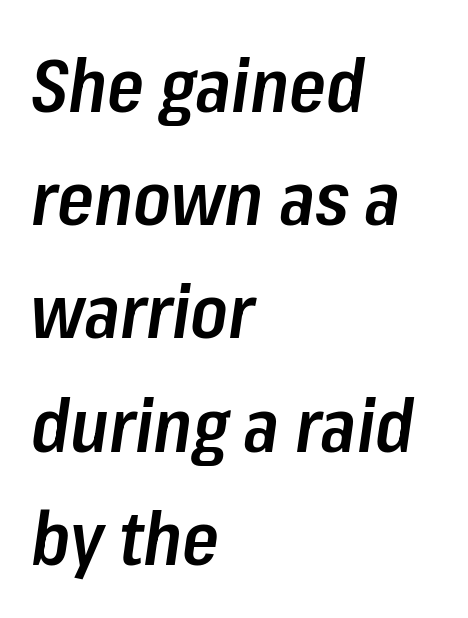
Italic? Definitely — the glyphs are oblique. This sample keeps an unexceptional amount of space between lines. Glyph-to-glyph distance matches everyday printed text. Varying glyph widths throughout — classic text-font behaviour. Type without underlining.
